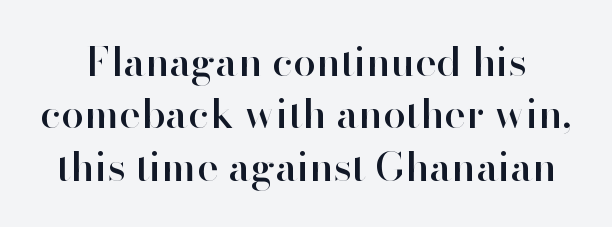
Does the type have serifs? No, each stem ends abruptly. Do the letters lean? They stand straight. Letter spacing: default. Letters rest on an invisible, unmarked baseline.
